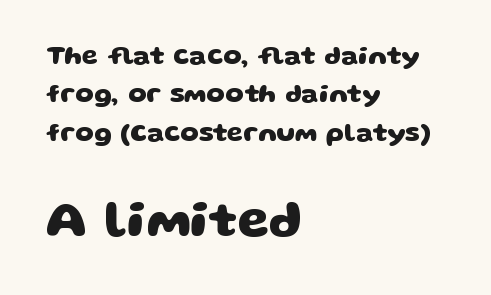
You get the small type first, then a jump to larger type. Look at the bottom of the vertical strokes: they stop flat, with no serifs. Anything drawn beneath the words? Only blank space. Is the type bold? Yes — the strokes are clearly thick and heavy.
